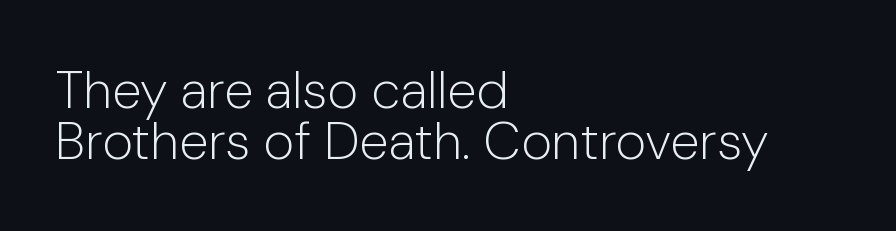
Reading down the block, your eye returns to a fixed left position each line. It's the straight-up-and-down kind of type. What stands out about the letter spacing? Nothing — it is the standard amount. Has an underline been added? It has not. The face looks like a standard text weight, possibly lighter. Does the type have serifs? No, each stem ends abruptly.
